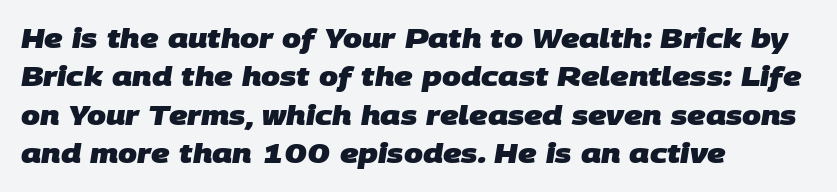
{"bold": "yes", "underline": "no", "align": "left", "line_spacing": "normal", "line_spacing_ratio": 1.42, "letter_spacing": "normal", "letter_spacing_em": 0.0, "glyph_px": 27}
